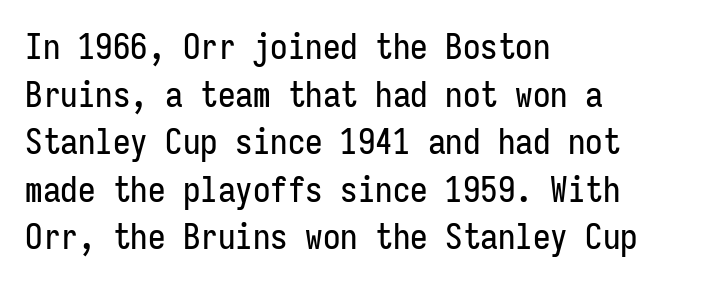
{"serif": "no", "italic": "no", "width": "condensed", "stroke_contrast": "low", "x_height": "medium", "monospaced": "yes", "underline": "no", "align": "left", "line_spacing": "normal", "line_spacing_ratio": 1.36, "letter_spacing": "normal", "letter_spacing_em": 0.0, "glyph_px": 35}
